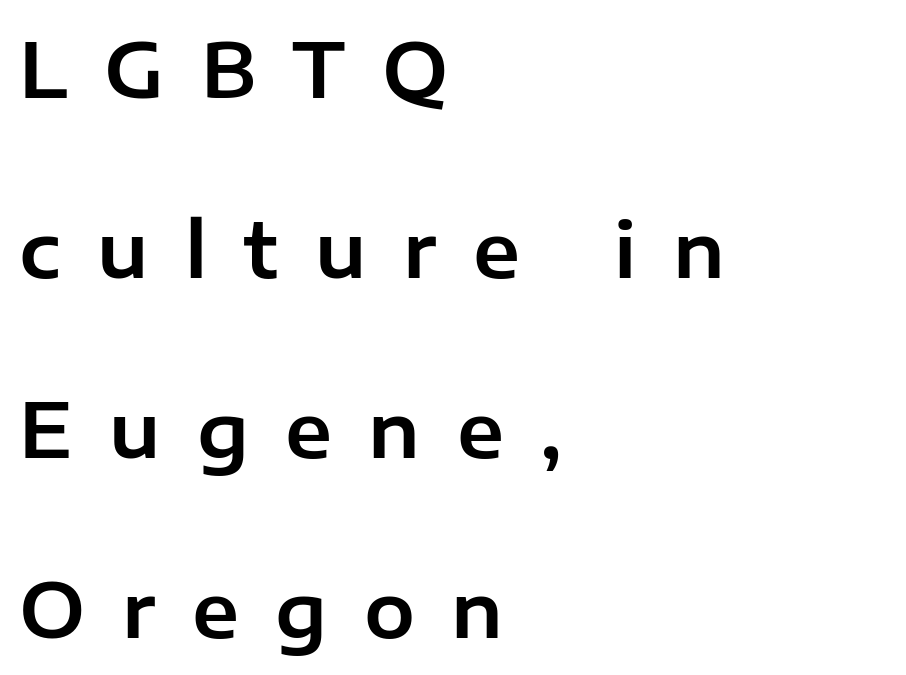
The image shows 76 px sans-serif type, upright; set left-aligned, loose line spacing (2.37x), unusually wide letter spacing (+0.48 em), not underlined; low stroke contrast and a medium x-height.
